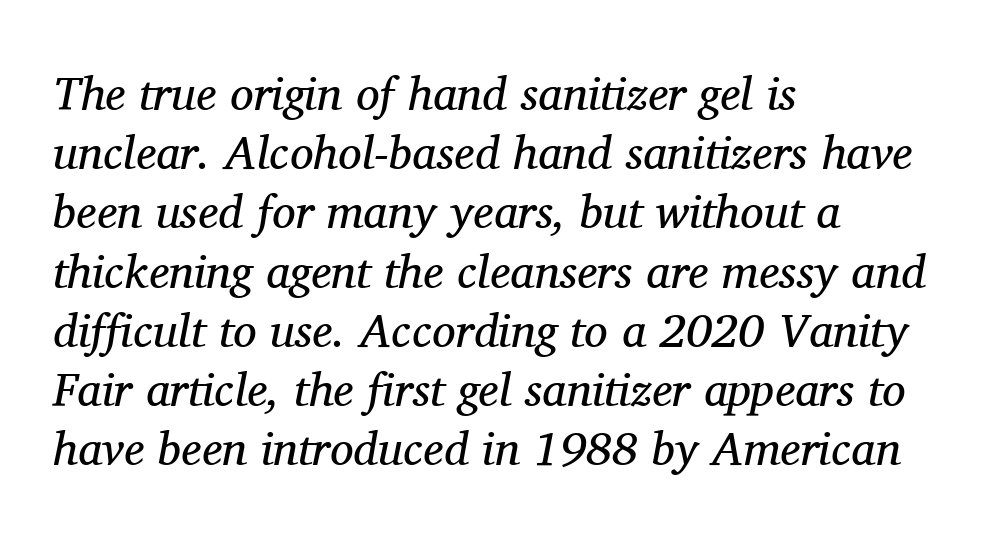
Q: Is the text bold? A: No.
Q: Is the text italic (slanted)? A: Yes, it leans right by about 11 degrees.
Q: Is the typeface a serif or a sans-serif typeface? A: Serif.
Q: Is the text underlined? A: No.
Q: How is the paragraph aligned? A: Left-aligned.
Q: Is the spacing between letters normal or unusually wide? A: Normal.
Q: Is the spacing between lines tight, normal or loose? A: Normal.
Q: Width (condensed, normal, or wide)? A: Normal.
Q: Stroke contrast? A: Medium.
Q: x-height? A: Medium.
Q: Monospaced? A: No.
